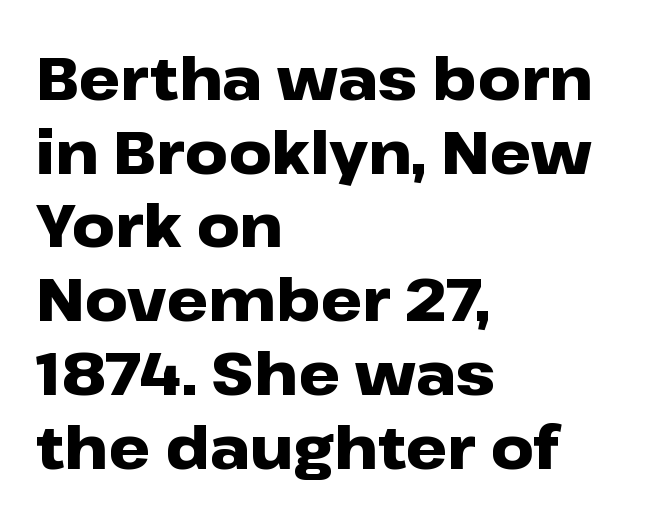
{"serif": "no", "italic": "no", "bold": "yes", "weight": "heavy", "width": "wide", "stroke_contrast": "low", "x_height": "medium", "monospaced": "no", "underline": "no", "align": "left", "line_spacing": "normal", "line_spacing_ratio": 1.25, "letter_spacing": "normal", "letter_spacing_em": 0.0, "glyph_px": 59}
